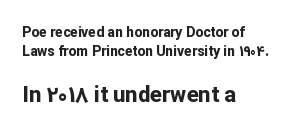
Q: Is the text bold? A: Yes.
Q: Is the text italic (slanted)? A: No, it is upright.
Q: Is the text underlined? A: No.
Q: How is the paragraph aligned? A: Left-aligned.
Q: Is the spacing between letters normal or unusually wide? A: Normal.
Q: Is the spacing between lines tight, normal or loose? A: Normal.
Q: Which block of text is set in a larger size, the first (top) or the second (bottom)? A: The second (bottom) one.
